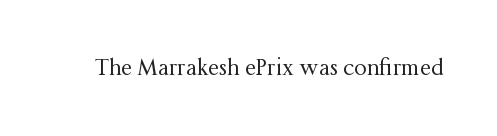
The image shows 22 px text type, upright; set normal letter spacing, not underlined.
